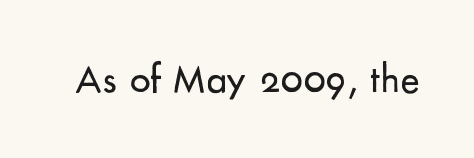
Nobody drew a line under any word here. Proportional: the letters do not fall into vertical columns. Ascenders rise straight up at ninety degrees. The line texture is even and compact thanks to regular tracking. A typesetter would label this face a sans.
